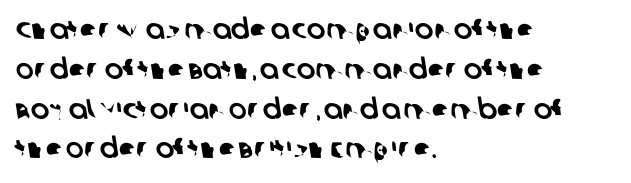
{"serif": "no", "width": "normal", "stroke_contrast": "low", "x_height": "large", "monospaced": "no", "underline": "no", "align": "left", "line_spacing": "normal", "line_spacing_ratio": 1.42, "letter_spacing": "normal", "letter_spacing_em": 0.0, "glyph_px": 28}
